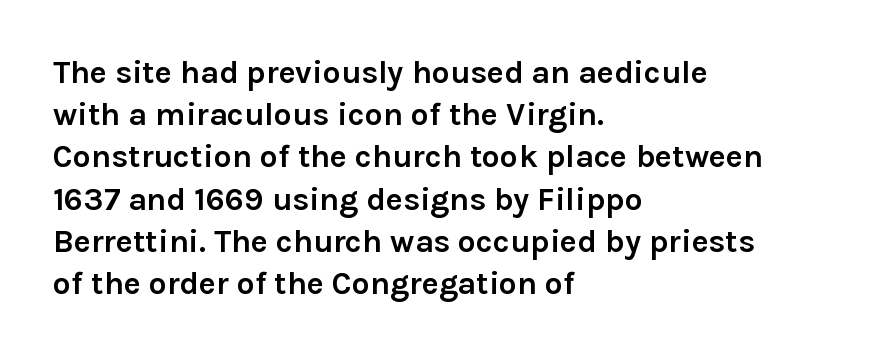
Standard letterfit; no display-style spreading of the glyphs. Decoration check: the copy has no underline. Typographically, this falls in the sans-serif category. Looks like regular typesetting: each glyph gets only the width it needs. These lines were composed using upright roman letters. The text block is weighted toward the left margin, trailing off unevenly rightward.
